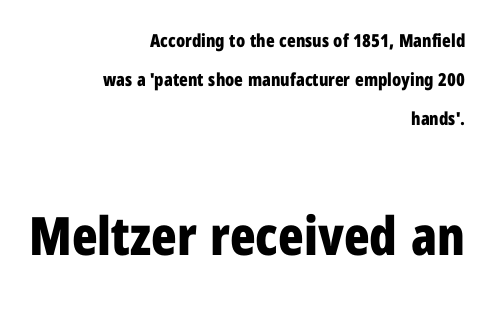
The words here are not underlined. The designer gave the closing block more size than the opening block. This is roman type, the default non-slanted kind. Alignment: flush right.
